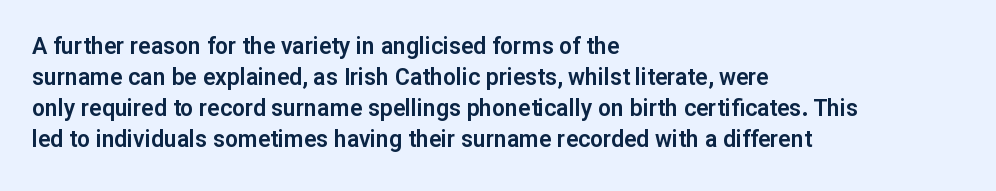
{"italic": "no", "underline": "no", "align": "left", "line_spacing": "normal", "line_spacing_ratio": 1.35, "letter_spacing": "normal", "letter_spacing_em": 0.0, "glyph_px": 23}
